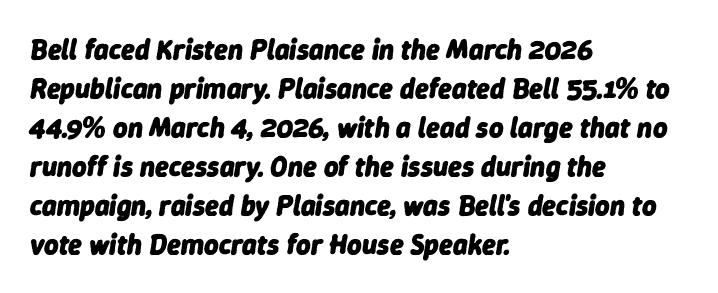
The space between consecutive lines is moderate. When letters slant like this, we call the style italic. Weight: bold. Caption: multi-line text, flush left, ragged right.
